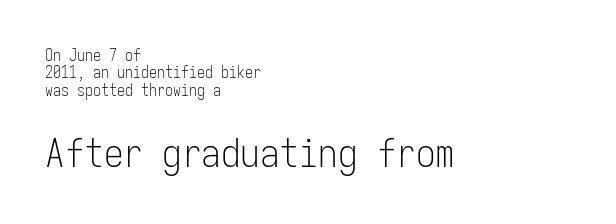
The image shows 39 px light, condensed sans-serif type, upright, monospaced; set left-aligned, tight line spacing (1.09x), normal letter spacing, not underlined; the second (bottom) block is 2.44x larger; low stroke contrast and a medium x-height.
